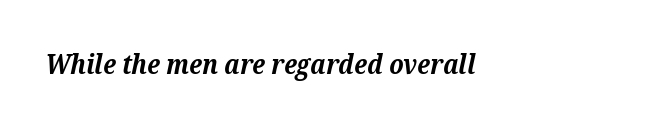
The image shows 27 px bold type, italic (leaning right); set normal letter spacing, not underlined.
